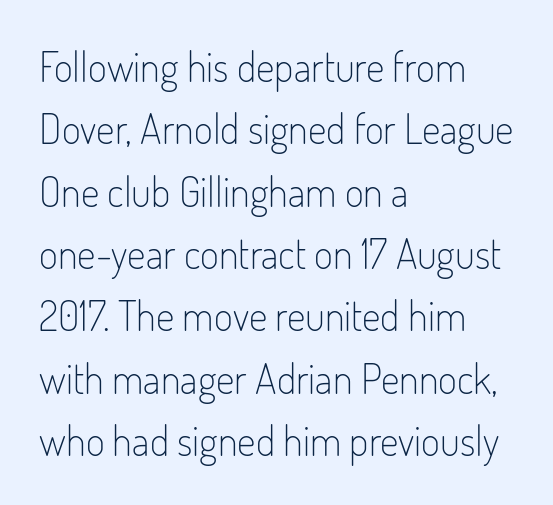
Vertical strokes here are truly vertical. Observe the ordinary spacing: letters are neighbours, not strangers. Compared with a typical body face, this is equally light or lighter still. Each new line begins a customary step beneath the previous one. Character widths vary here, with narrow letters taking less room than wide ones. The typeface chosen for these lines omits serifs.
